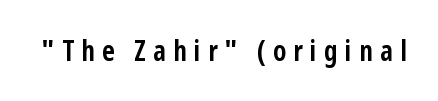
{"serif": "no", "italic": "no", "bold": "yes", "weight": "semibold", "width": "condensed", "stroke_contrast": "low", "x_height": "medium", "monospaced": "no", "underline": "no", "letter_spacing": "wide", "letter_spacing_em": 0.26, "glyph_px": 28}
